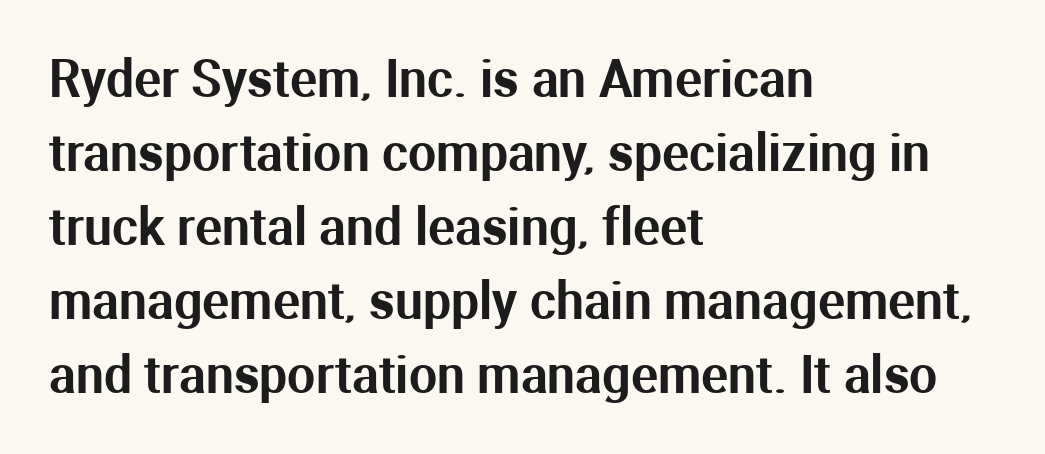
The image shows 50 px sans-serif type, upright; set left-aligned, normal line spacing (1.48x), normal letter spacing, not underlined; medium stroke contrast and a medium x-height.
